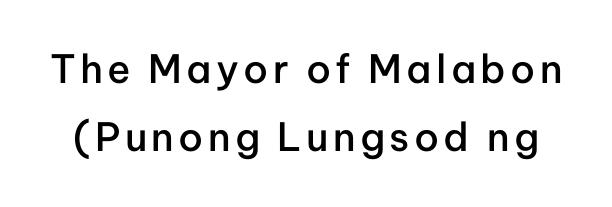
In terms of posture, this sample is upright. The font family rendered here belongs to the sans-serif group. Strokes here are thickened, but only to semibold level. Think of a printed novel: that variable character pitch is what you see here. Underline: absent.
